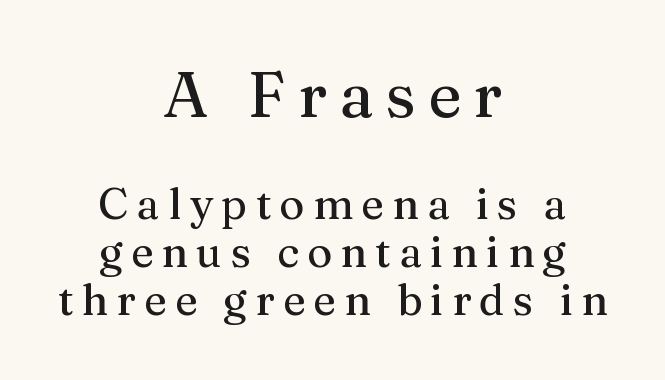
Q: Is the text italic (slanted)? A: No, it is upright.
Q: Is the typeface a serif or a sans-serif typeface? A: Serif.
Q: Is the text underlined? A: No.
Q: How is the paragraph aligned? A: Centered.
Q: Is the spacing between lines tight, normal or loose? A: Tight.
Q: Which block of text is set in a larger size, the first (top) or the second (bottom)? A: The first (top) one.
Q: Width (condensed, normal, or wide)? A: Normal.
Q: Stroke contrast? A: Medium.
Q: x-height? A: Medium.
Q: Monospaced? A: No.
